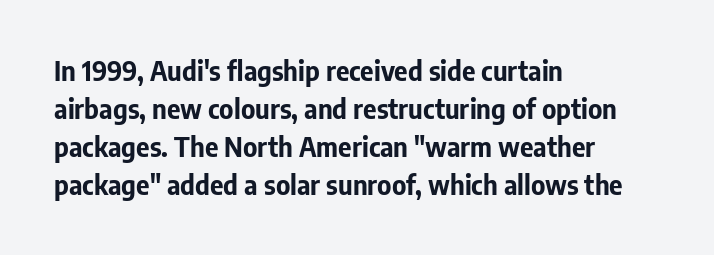
The image shows 26 px bold type, upright; set left-aligned, normal line spacing (1.46x), normal letter spacing, not underlined.
